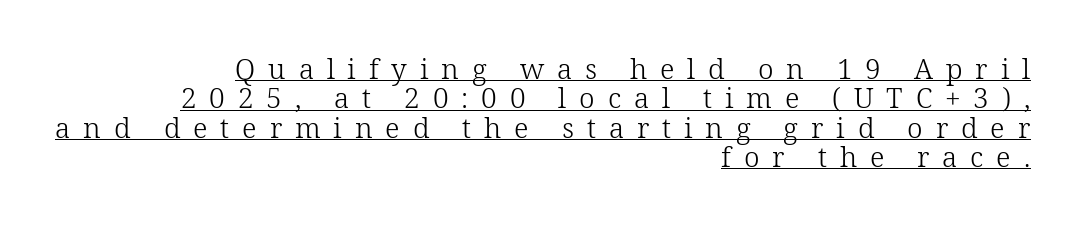
The image shows 28 px light serif type, upright; set right-aligned, tight line spacing (1.05x), unusually wide letter spacing (+0.46 em), underlined; low stroke contrast and a medium x-height.
